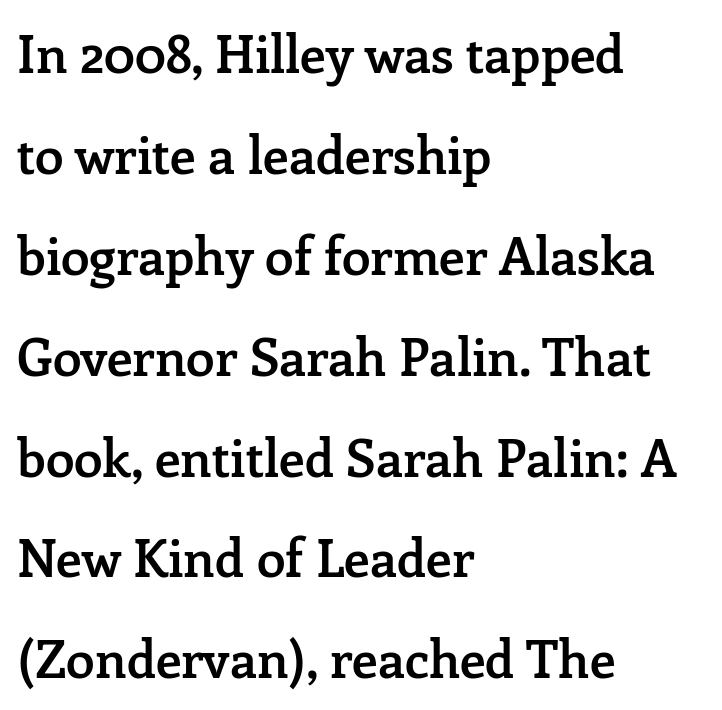
No italicization has been applied; the sample stays upright. Students, this is semibold: more ink than regular, less than bold. There is no visible air inserted between adjacent glyphs. The block of text is sparse from top to bottom, with ample space between rows. Short and long lines alike share a common starting point at left.
